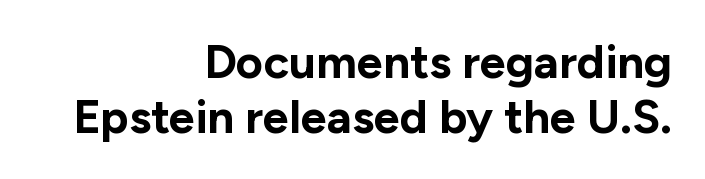
Q: Is the text bold? A: Yes.
Q: Is the text italic (slanted)? A: No, it is upright.
Q: Is the typeface a serif or a sans-serif typeface? A: Sans-serif.
Q: Is the text underlined? A: No.
Q: How is the paragraph aligned? A: Right-aligned.
Q: Is the spacing between letters normal or unusually wide? A: Normal.
Q: Width (condensed, normal, or wide)? A: Normal.
Q: Stroke contrast? A: Low.
Q: x-height? A: Medium.
Q: Monospaced? A: No.
